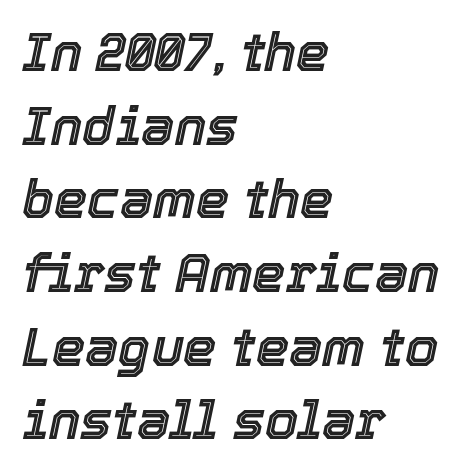
Q: Is the text italic (slanted)? A: Yes, it leans right by about 12 degrees.
Q: Is the text underlined? A: No.
Q: How is the paragraph aligned? A: Left-aligned.
Q: Is the spacing between letters normal or unusually wide? A: Normal.
Q: Is the spacing between lines tight, normal or loose? A: Normal.
Q: Width (condensed, normal, or wide)? A: Normal.
Q: x-height? A: Medium.
Q: Monospaced? A: No.
